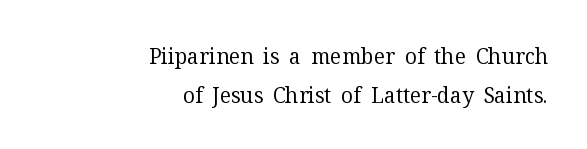
Stroke thickness stays within the range of a standard reading face or lighter. You can tell it's not italic because the verticals are truly vertical. No extra tracking has been applied to these lines. Short and long lines alike share a common ending point at right. The passage shown is not underscored anywhere.
